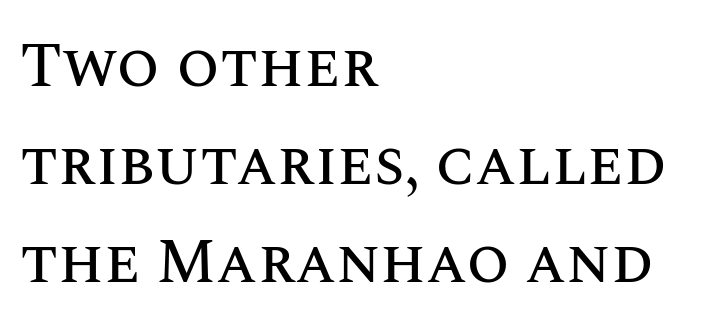
{"italic": "no", "width": "normal", "stroke_contrast": "medium", "x_height": "large", "monospaced": "no", "underline": "no", "align": "left", "line_spacing": "normal", "line_spacing_ratio": 1.58, "letter_spacing": "normal", "letter_spacing_em": 0.0, "glyph_px": 62}
